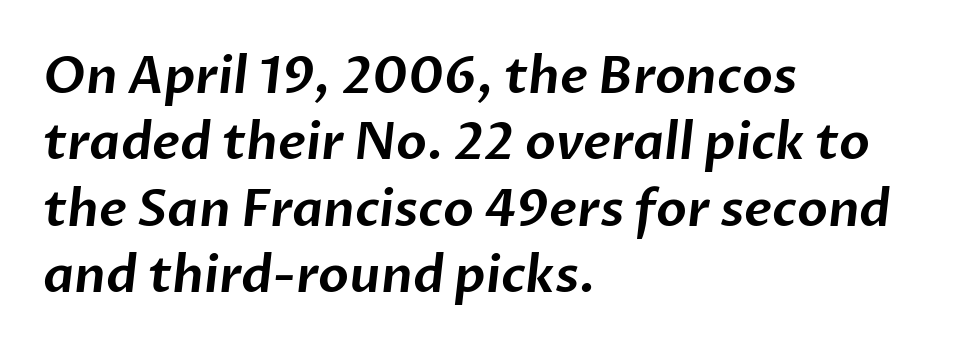
Quick note: interline space is typical. The text block is weighted toward the left margin, trailing off unevenly rightward. Does the type have serifs? No, each stem ends abruptly. Compared with typical body copy, the letter spacing here is the same. Looks like regular typesetting: each glyph gets only the width it needs. Nobody drew a line under any word here.
